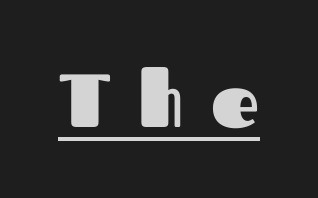
Q: Is the text bold? A: Yes.
Q: Is the text italic (slanted)? A: No, it is upright.
Q: Is the typeface a serif or a sans-serif typeface? A: Sans-serif.
Q: Is the text underlined? A: Yes.
Q: Is the spacing between letters normal or unusually wide? A: Unusually wide.
Q: Width (condensed, normal, or wide)? A: Normal.
Q: Stroke contrast? A: Medium.
Q: x-height? A: Medium.
Q: Monospaced? A: No.
